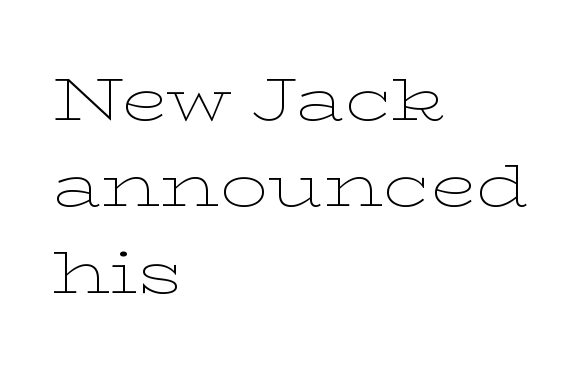
Q: Is the text bold? A: No.
Q: Is the text italic (slanted)? A: No, it is upright.
Q: Is the typeface a serif or a sans-serif typeface? A: Serif.
Q: Is the text underlined? A: No.
Q: How is the paragraph aligned? A: Left-aligned.
Q: Is the spacing between letters normal or unusually wide? A: Normal.
Q: Is the spacing between lines tight, normal or loose? A: Normal.
Q: Width (condensed, normal, or wide)? A: Wide.
Q: Stroke contrast? A: Low.
Q: x-height? A: Medium.
Q: Monospaced? A: No.
